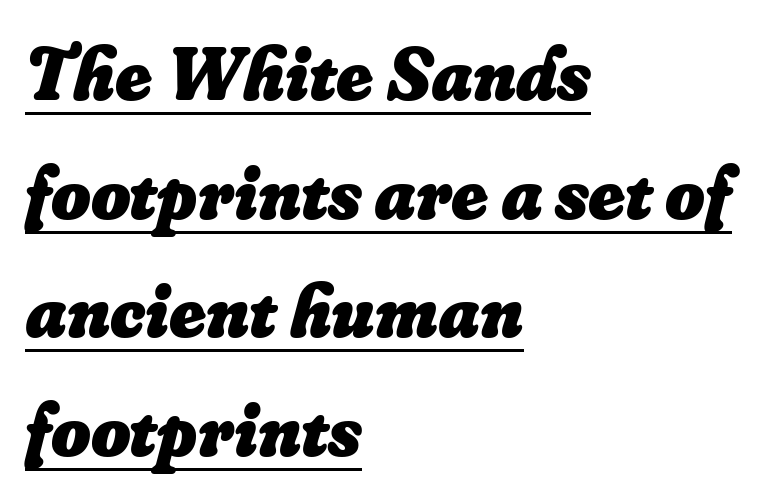
Q: Is the text bold? A: Yes.
Q: Is the text italic (slanted)? A: Yes, it leans right by about 16 degrees.
Q: Is the text underlined? A: Yes.
Q: How is the paragraph aligned? A: Left-aligned.
Q: Is the spacing between letters normal or unusually wide? A: Normal.
Q: Is the spacing between lines tight, normal or loose? A: Normal.
Q: Width (condensed, normal, or wide)? A: Normal.
Q: Stroke contrast? A: Low.
Q: x-height? A: Small.
Q: Monospaced? A: No.
